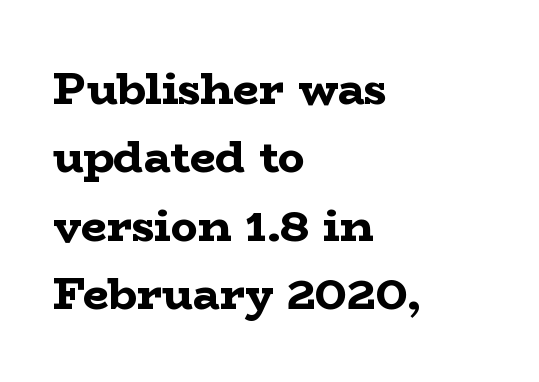
Serif or sans? Serif — the stroke terminals have little feet. Horizontal alignment here is leftward, the default for most running prose. Style check: upright. I'd describe the lettering as bold — thick and assertive. The face used here is rendered with its standard letterfit. Varying glyph widths throughout — classic text-font behaviour.
